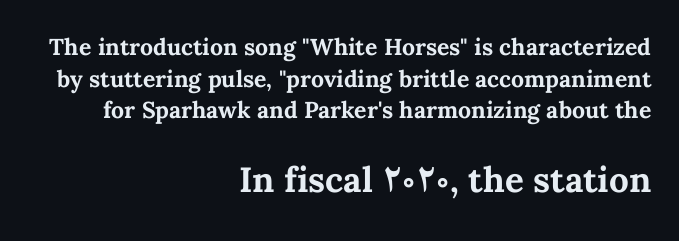
Typesetter's note — lower block bumped up in size, upper block left smaller. The rag falls on the left side of this text block. Here the designer chose a conventional face with non-uniform glyph widths. The rendering keeps characters at their native spacing.
